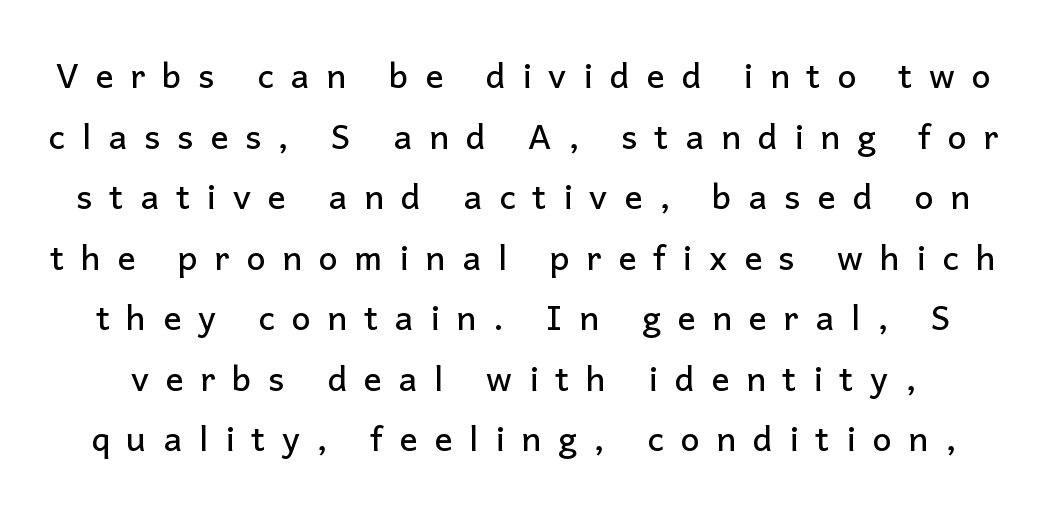
{"serif": "no", "italic": "no", "width": "normal", "stroke_contrast": "low", "x_height": "medium", "monospaced": "no", "underline": "no", "line_spacing_ratio": 1.78, "letter_spacing": "wide", "letter_spacing_em": 0.49, "glyph_px": 34}
